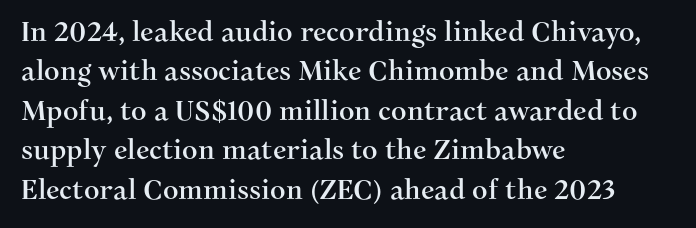
Q: Is the text italic (slanted)? A: No, it is upright.
Q: Is the text underlined? A: No.
Q: How is the paragraph aligned? A: Left-aligned.
Q: Is the spacing between letters normal or unusually wide? A: Normal.
Q: Is the spacing between lines tight, normal or loose? A: Normal.
